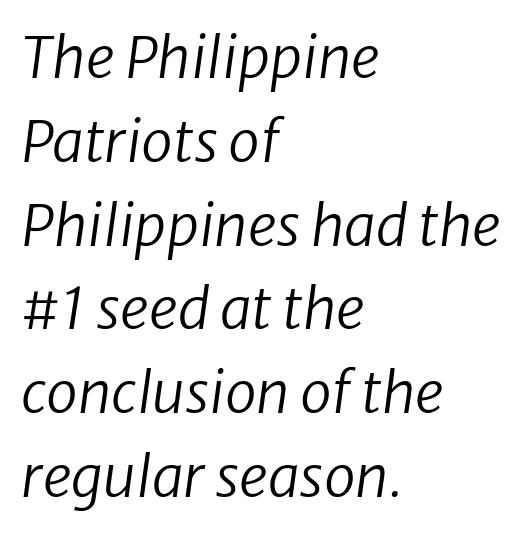
The image shows 57 px regular-weight type, italic (leaning right); set left-aligned, normal line spacing (1.47x), normal letter spacing, not underlined; low stroke contrast and a medium x-height.
